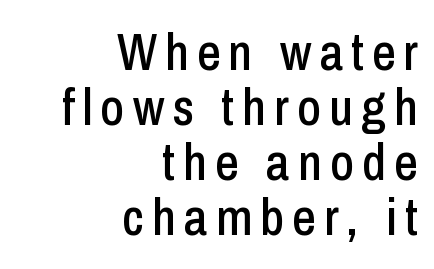
{"serif": "no", "italic": "no", "width": "condensed", "stroke_contrast": "low", "x_height": "medium", "monospaced": "no", "underline": "no", "align": "right", "line_spacing": "tight", "line_spacing_ratio": 1.06, "glyph_px": 52}
